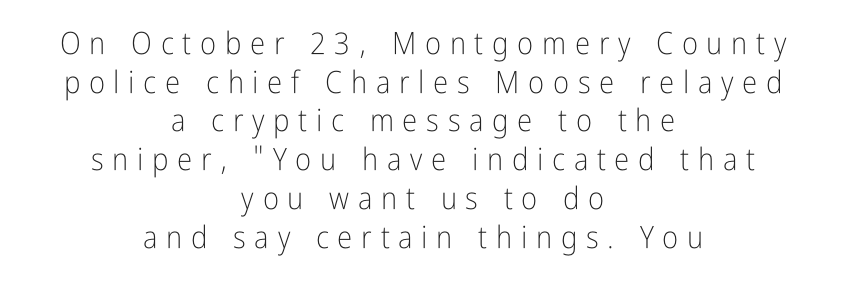
The image shows 31 px light, condensed sans-serif type, upright; set centered, normal line spacing (1.25x), unusually wide letter spacing (+0.28 em), not underlined; low stroke contrast and a medium x-height.
